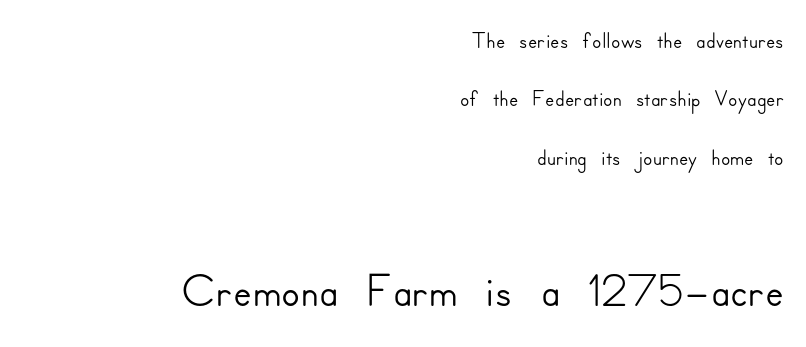
The image shows 69 px sans-serif type, upright; set right-aligned, line spacing 1.72x, normal letter spacing, not underlined; the second (bottom) block is 2.03x larger; low stroke contrast and a small x-height.
